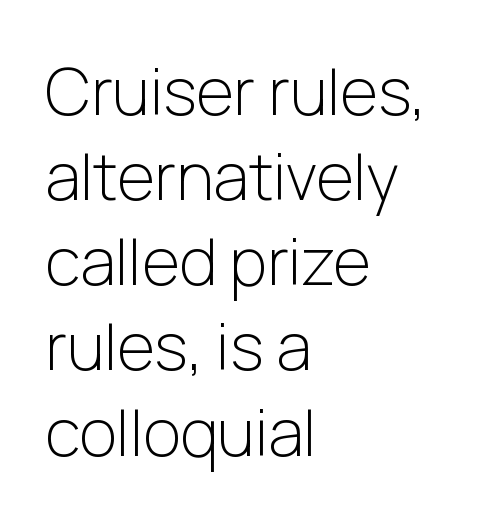
The image shows 65 px light sans-serif type, upright; set left-aligned, normal line spacing (1.31x), normal letter spacing, not underlined; low stroke contrast and a medium x-height.
